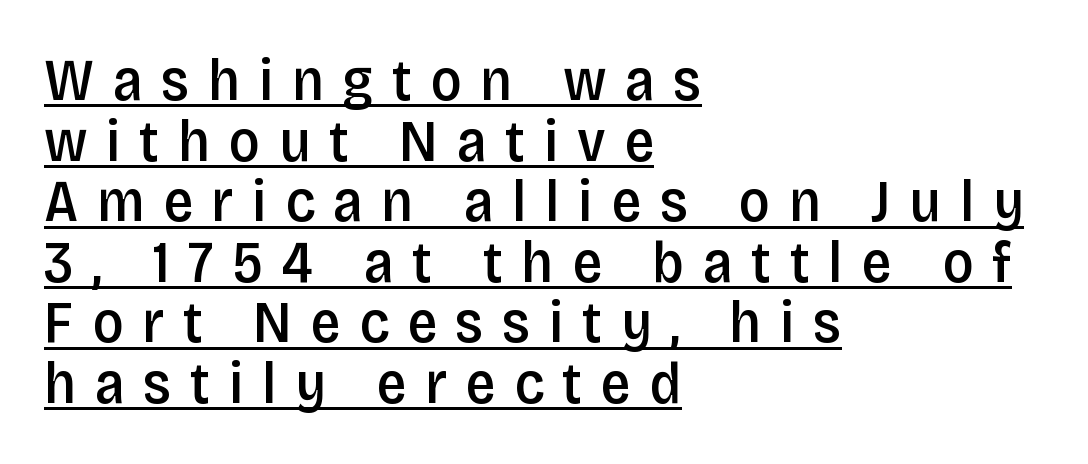
The image shows 60 px semibold, condensed sans-serif type, upright; set left-aligned, tight line spacing (1.01x), unusually wide letter spacing (+0.31 em), underlined; low stroke contrast and a large x-height.
